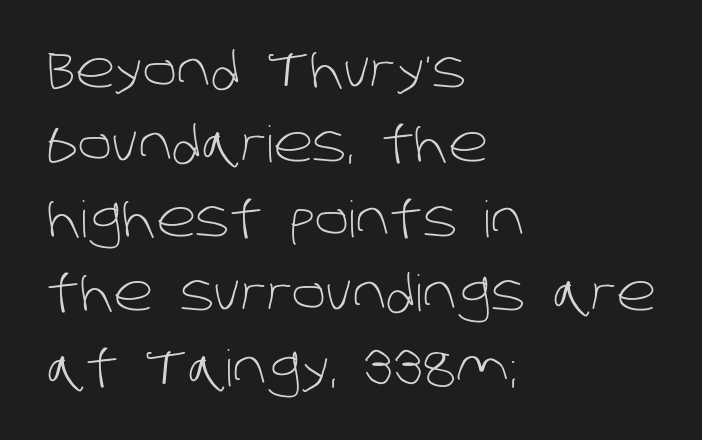
Q: Is the text bold? A: No.
Q: Is the typeface a serif or a sans-serif typeface? A: Sans-serif.
Q: Is the text underlined? A: No.
Q: How is the paragraph aligned? A: Left-aligned.
Q: Is the spacing between letters normal or unusually wide? A: Normal.
Q: Is the spacing between lines tight, normal or loose? A: Normal.
Q: Width (condensed, normal, or wide)? A: Normal.
Q: Stroke contrast? A: Low.
Q: x-height? A: Large.
Q: Monospaced? A: No.
